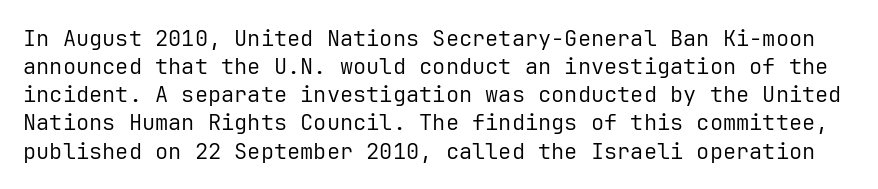
The passage shown is not bold in any degree. Italic? Not at all — the glyphs are vertical. A typesetter would call this leading conventional body-copy spacing. A clean baseline with only descenders dipping below it. Nobody touched the tracking dial on this one.
